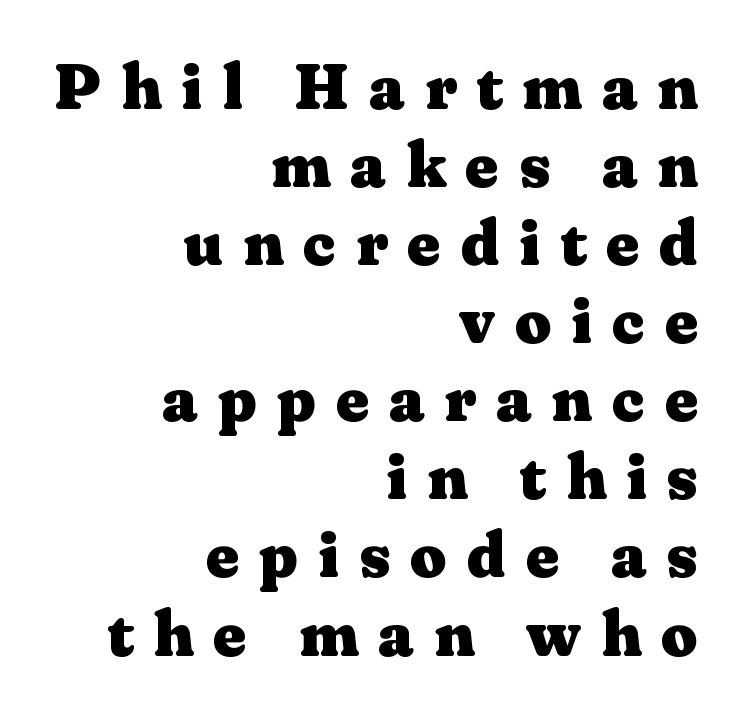
Q: Is the text bold? A: Yes.
Q: Is the text italic (slanted)? A: No, it is upright.
Q: Is the typeface a serif or a sans-serif typeface? A: Serif.
Q: Is the text underlined? A: No.
Q: How is the paragraph aligned? A: Right-aligned.
Q: Is the spacing between letters normal or unusually wide? A: Unusually wide.
Q: Width (condensed, normal, or wide)? A: Wide.
Q: Stroke contrast? A: Medium.
Q: x-height? A: Medium.
Q: Monospaced? A: No.
